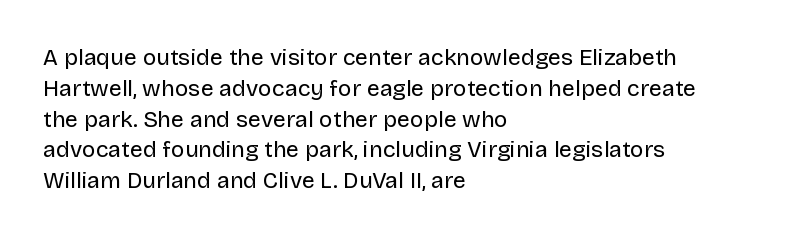
Descenders are the only things crossing below the line. The font sits on the lighter half of the weight spectrum, regular included. Does the copy run flush right? No — it runs flush left. Vertically, the passage feels balanced, rows spaced as you'd expect.
